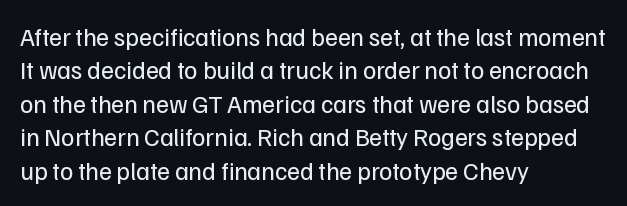
Notice how the stems are strictly vertical — no italics here. Clear beneath every line of the passage. Compared with typical paragraphs, the rows here are spaced about the same. The letters look calm and open, with moderate or lighter stems. Spacing between characters is what you'd get straight out of the box.
